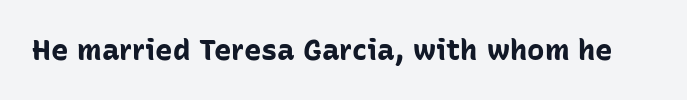
{"serif": "no", "italic": "no", "bold": "yes", "weight": "bold", "width": "normal", "stroke_contrast": "low", "x_height": "medium", "monospaced": "no", "underline": "no", "letter_spacing": "normal", "letter_spacing_em": 0.0, "glyph_px": 29}
